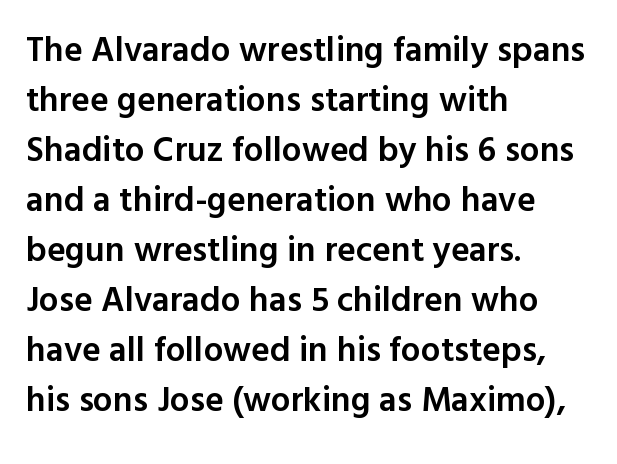
Q: Is the text bold? A: Semi-bold.
Q: Is the text italic (slanted)? A: No, it is upright.
Q: Is the typeface a serif or a sans-serif typeface? A: Sans-serif.
Q: Is the text underlined? A: No.
Q: How is the paragraph aligned? A: Left-aligned.
Q: Is the spacing between letters normal or unusually wide? A: Normal.
Q: Is the spacing between lines tight, normal or loose? A: Normal.
Q: Width (condensed, normal, or wide)? A: Normal.
Q: x-height? A: Medium.
Q: Monospaced? A: No.
